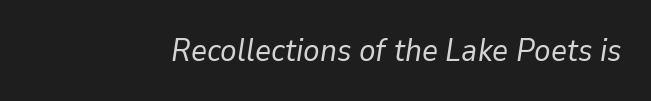
Q: Is the text bold? A: No.
Q: Is the text italic (slanted)? A: Yes, it leans right by about 9 degrees.
Q: Is the text underlined? A: No.
Q: Is the spacing between letters normal or unusually wide? A: Normal.
Q: Width (condensed, normal, or wide)? A: Normal.
Q: Stroke contrast? A: Low.
Q: x-height? A: Medium.
Q: Monospaced? A: No.
